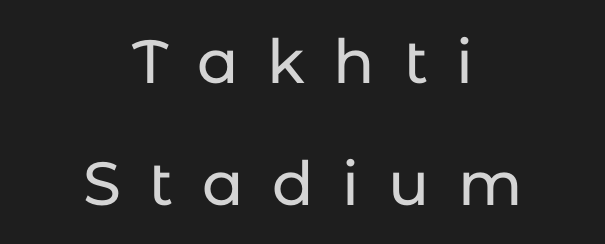
{"serif": "no", "italic": "no", "width": "normal", "stroke_contrast": "low", "x_height": "medium", "monospaced": "no", "underline": "no", "align": "center", "line_spacing": "loose", "line_spacing_ratio": 2.0, "letter_spacing": "wide", "letter_spacing_em": 0.47, "glyph_px": 61}
